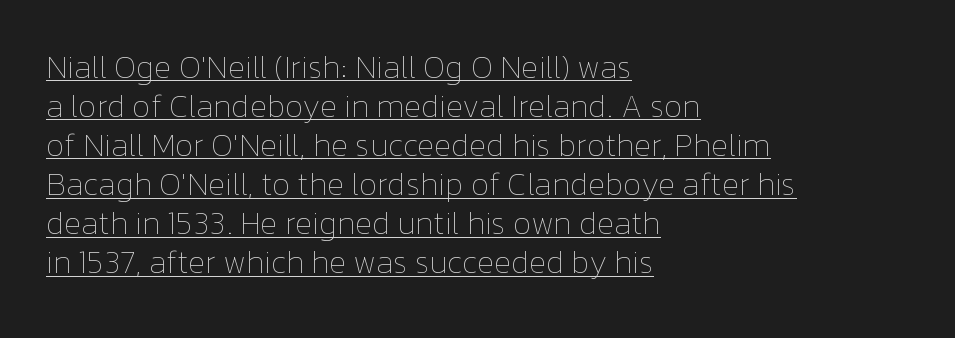
The image shows 32 px thin type, upright; set left-aligned, line spacing 1.22x, normal letter spacing, underlined; low stroke contrast and a medium x-height.
